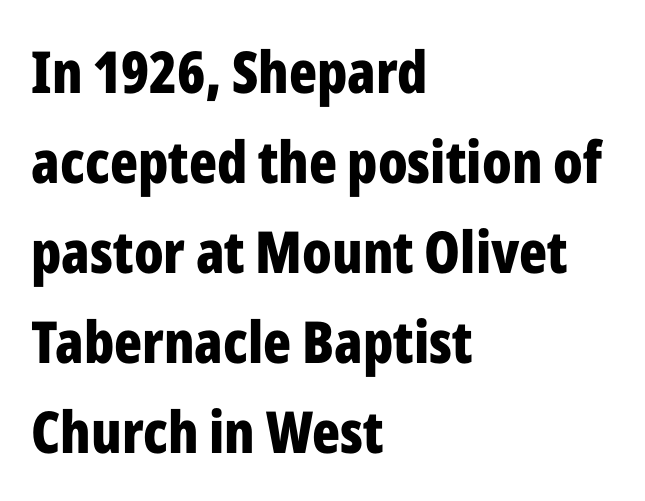
The image shows 58 px bold, condensed sans-serif type, upright; set left-aligned, normal line spacing (1.55x), normal letter spacing, not underlined; low stroke contrast and a medium x-height.
